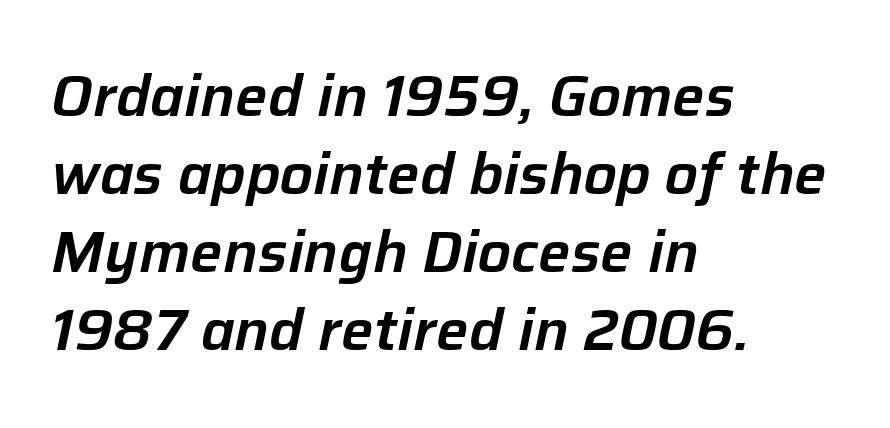
Q: Is the text italic (slanted)? A: Yes, it leans right by about 12 degrees.
Q: Is the text underlined? A: No.
Q: How is the paragraph aligned? A: Left-aligned.
Q: Is the spacing between letters normal or unusually wide? A: Normal.
Q: Is the spacing between lines tight, normal or loose? A: Normal.
Q: Width (condensed, normal, or wide)? A: Normal.
Q: Stroke contrast? A: Low.
Q: x-height? A: Medium.
Q: Monospaced? A: No.
